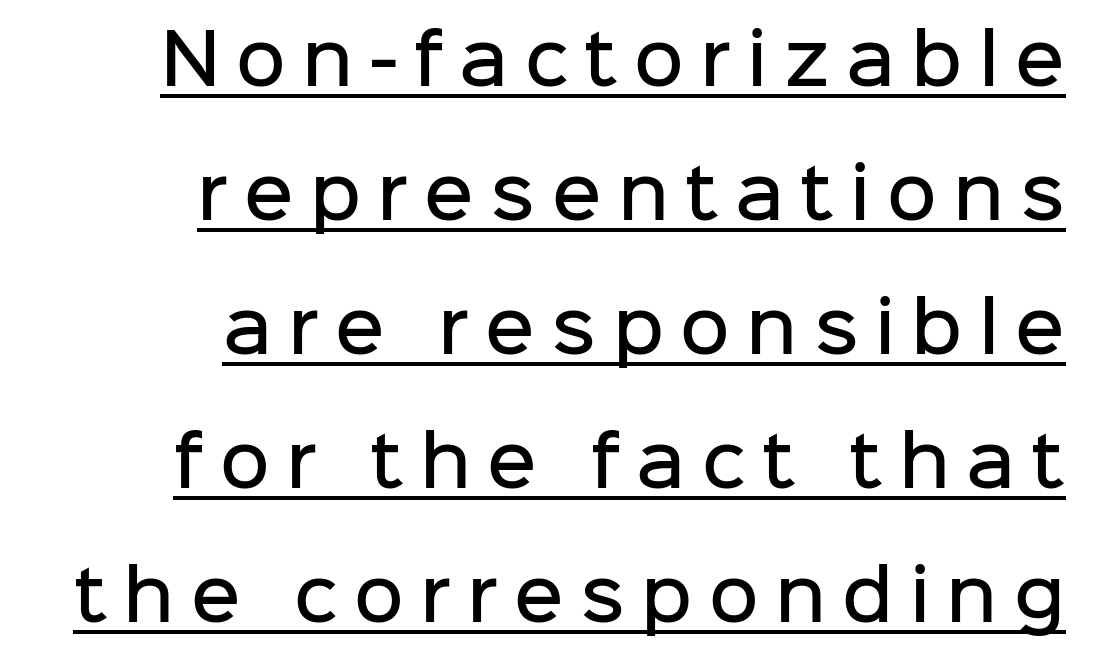
{"serif": "no", "italic": "no", "bold": "semi", "weight": "semibold", "width": "normal", "stroke_contrast": "low", "x_height": "medium", "monospaced": "no", "underline": "yes", "align": "right", "line_spacing": "loose", "line_spacing_ratio": 1.97, "letter_spacing": "wide", "letter_spacing_em": 0.24, "glyph_px": 68}
